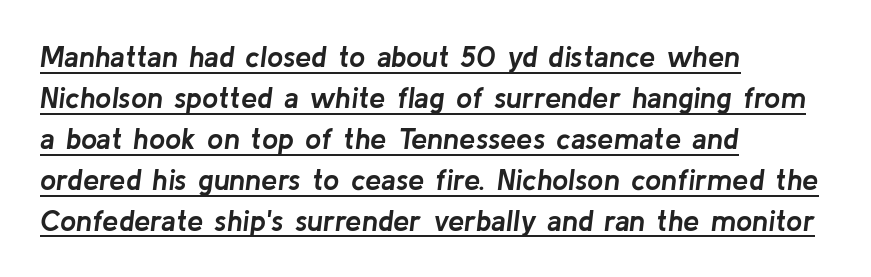
Designer's note — italics engaged. The space between consecutive lines is moderate. Each letter keeps its own natural width here, so spacing adapts to shape. Compared with a centered layout, this one pins lines to the left instead. Tracking value appears to be zero — textbook default spacing.
